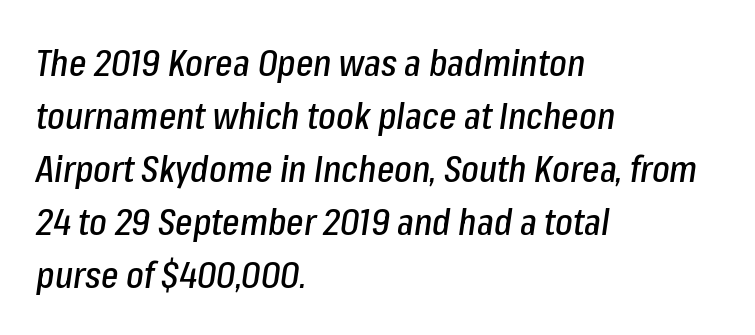
The image shows 37 px condensed type, italic (leaning right); set left-aligned, normal line spacing (1.43x), normal letter spacing, not underlined; low stroke contrast and a medium x-height.
